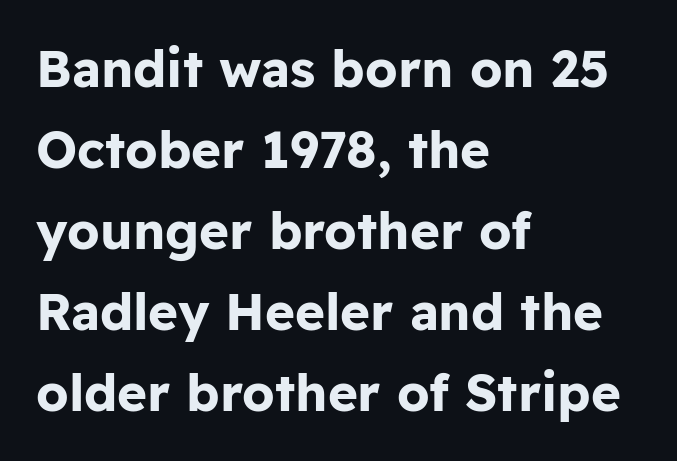
{"serif": "no", "italic": "no", "bold": "yes", "weight": "bold", "width": "normal", "stroke_contrast": "low", "x_height": "medium", "monospaced": "no", "underline": "no", "align": "left", "line_spacing": "normal", "line_spacing_ratio": 1.59, "letter_spacing": "normal", "letter_spacing_em": 0.0, "glyph_px": 51}
